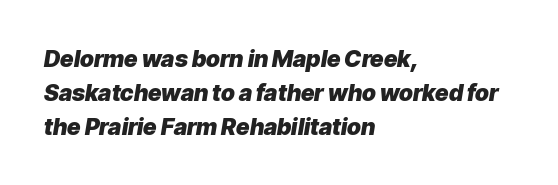
The image shows 23 px bold type, italic (leaning right); set left-aligned, normal line spacing (1.47x), normal letter spacing, not underlined.
